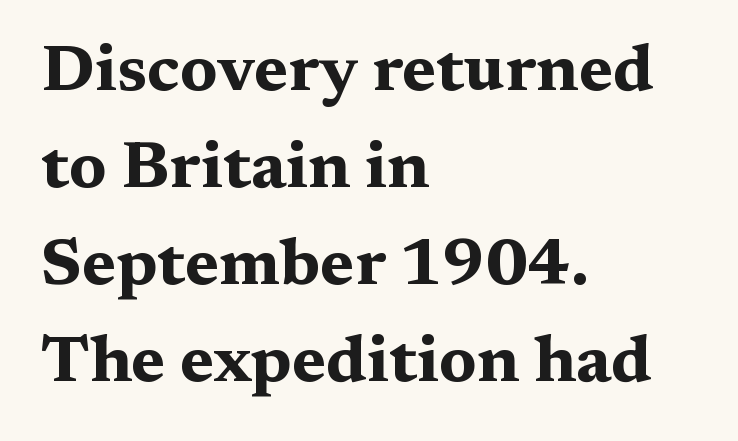
{"serif": "yes", "italic": "no", "bold": "yes", "weight": "bold", "width": "wide", "stroke_contrast": "medium", "x_height": "medium", "monospaced": "no", "underline": "no", "align": "left", "line_spacing": "normal", "line_spacing_ratio": 1.47, "letter_spacing": "normal", "letter_spacing_em": 0.0, "glyph_px": 66}
